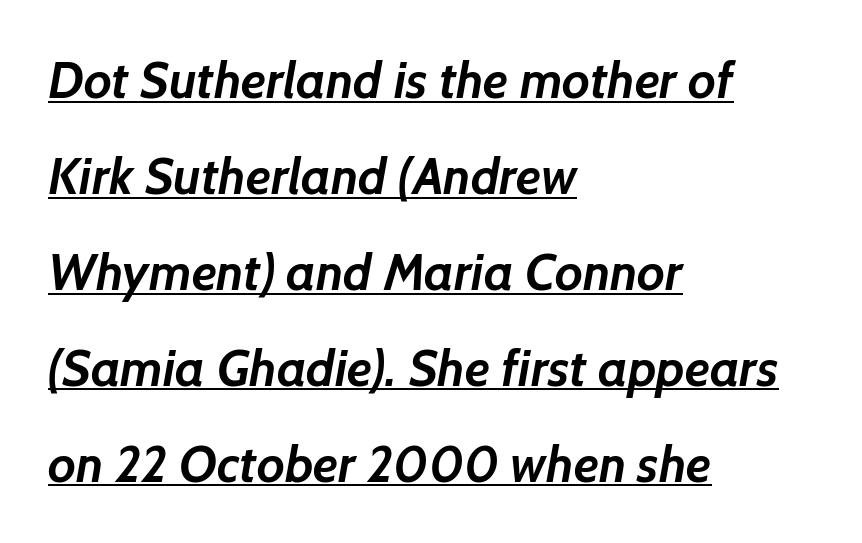
The image shows 51 px semibold sans-serif type; set left-aligned, line spacing 1.88x, normal letter spacing, underlined; low stroke contrast and a medium x-height.
